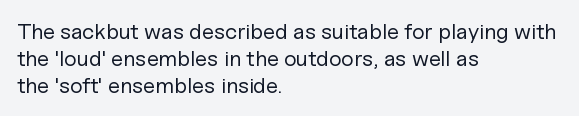
Q: Is the text bold? A: No.
Q: Is the text italic (slanted)? A: No, it is upright.
Q: Is the text underlined? A: No.
Q: How is the paragraph aligned? A: Left-aligned.
Q: Is the spacing between letters normal or unusually wide? A: Normal.
